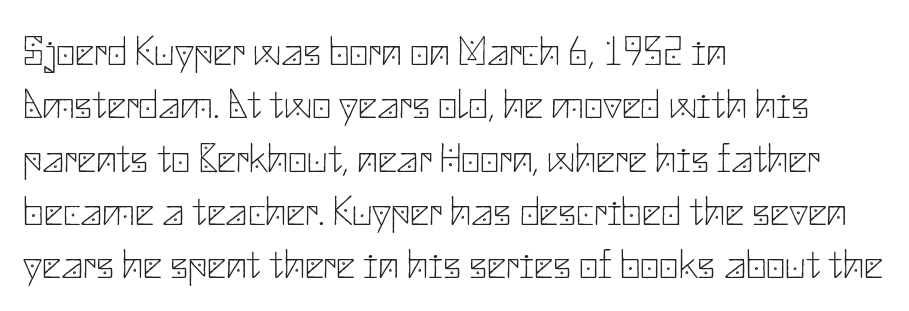
The image shows 42 px thin sans-serif type, upright; set left-aligned, normal line spacing (1.27x), normal letter spacing, not underlined; low stroke contrast and a small x-height.
